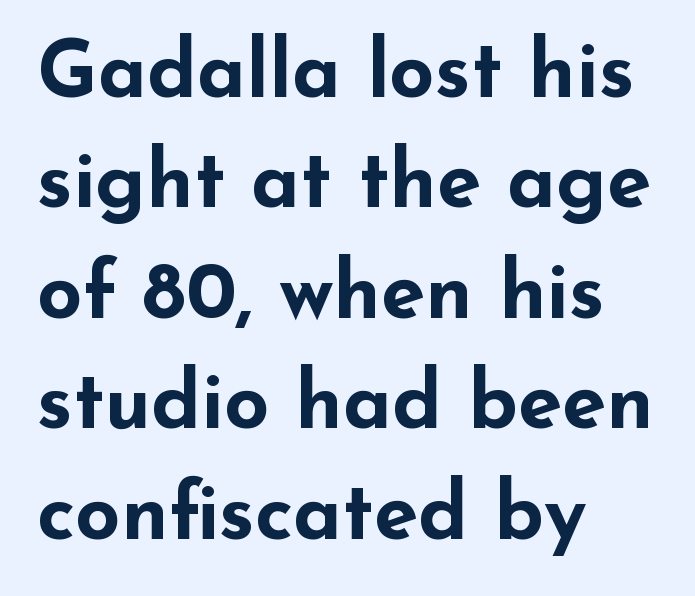
The image shows 80 px bold, wide sans-serif type, upright; set left-aligned, normal line spacing (1.38x), normal letter spacing, not underlined; low stroke contrast and a small x-height.
